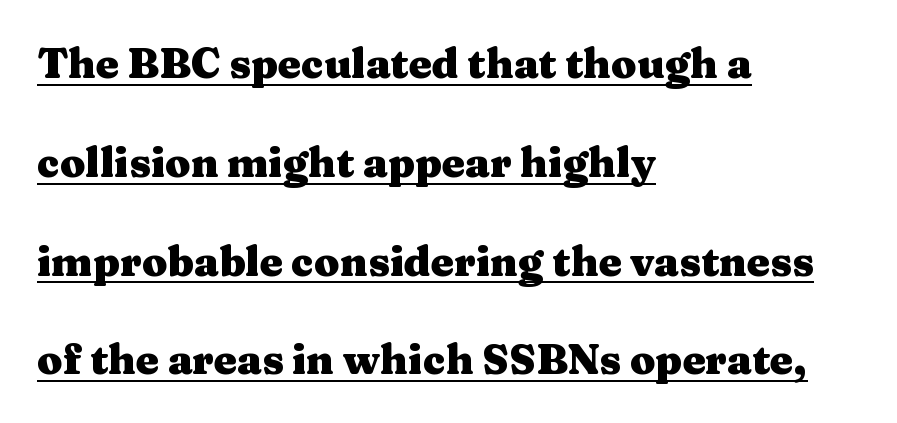
Q: Is the text bold? A: Yes.
Q: Is the text italic (slanted)? A: No, it is upright.
Q: Is the typeface a serif or a sans-serif typeface? A: Serif.
Q: Is the text underlined? A: Yes.
Q: How is the paragraph aligned? A: Left-aligned.
Q: Is the spacing between letters normal or unusually wide? A: Normal.
Q: Is the spacing between lines tight, normal or loose? A: Loose.
Q: Width (condensed, normal, or wide)? A: Wide.
Q: Stroke contrast? A: Medium.
Q: x-height? A: Medium.
Q: Monospaced? A: No.
